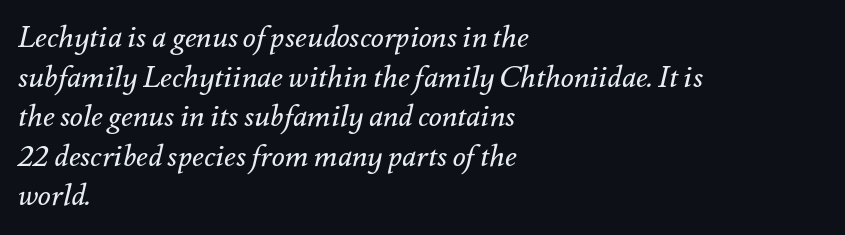
Lines of text with bare space underneath. Caption: face not bold, strokes unweighted. The font's italic variant was chosen for this text. Letter spacing: default. Here the designer chose a conventional face with non-uniform glyph widths. Horizontal bands of white between lines are of average thickness.
